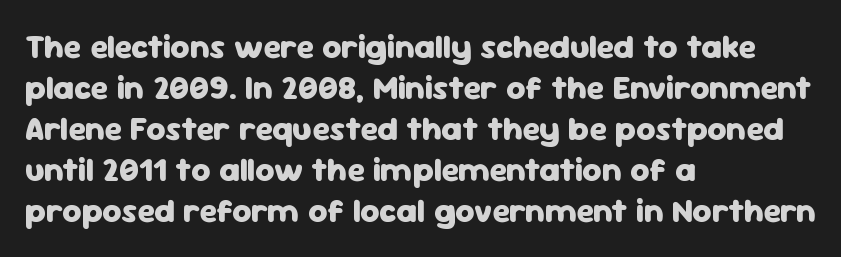
Q: Is the text bold? A: Yes.
Q: Is the text italic (slanted)? A: No, it is upright.
Q: Is the typeface a serif or a sans-serif typeface? A: Sans-serif.
Q: Is the text underlined? A: No.
Q: How is the paragraph aligned? A: Left-aligned.
Q: Is the spacing between letters normal or unusually wide? A: Normal.
Q: Width (condensed, normal, or wide)? A: Normal.
Q: Stroke contrast? A: Low.
Q: x-height? A: Medium.
Q: Monospaced? A: No.
